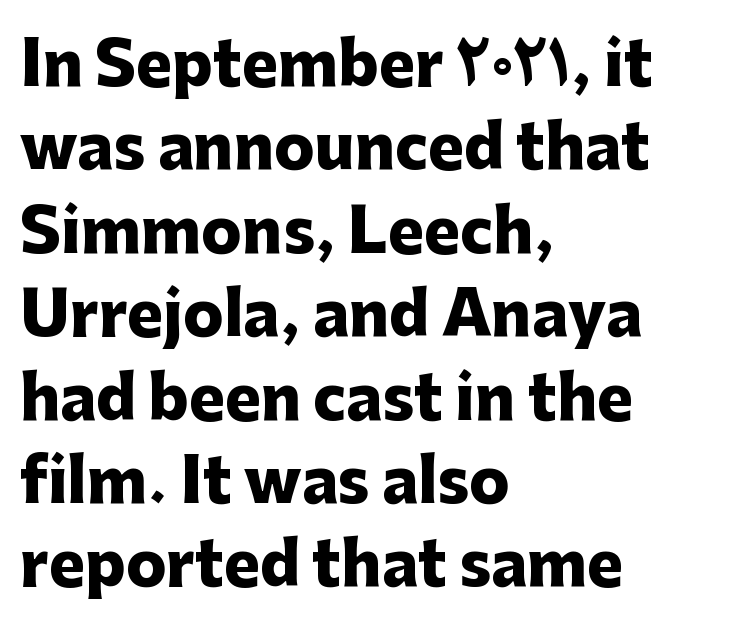
The image shows 60 px heavy sans-serif type, upright; set left-aligned, normal line spacing (1.39x), normal letter spacing, not underlined; low stroke contrast and a medium x-height.
